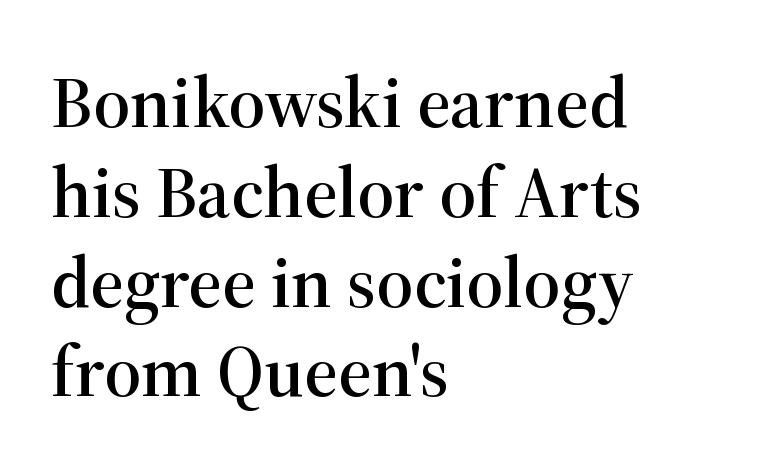
Look at the bottom of the vertical strokes: they flare into serifs here. The gaps between neighbouring characters are ordinary and unremarkable. These lines are set flush left with a ragged right edge. Italic: no, the glyphs are upright roman.
